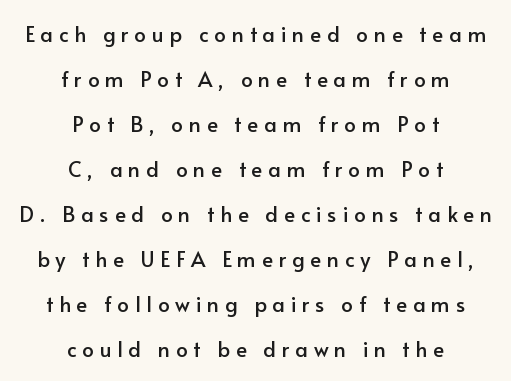
The image shows 21 px text type, upright; set centered, loose line spacing (2.14x), unusually wide letter spacing (+0.27 em), not underlined.
